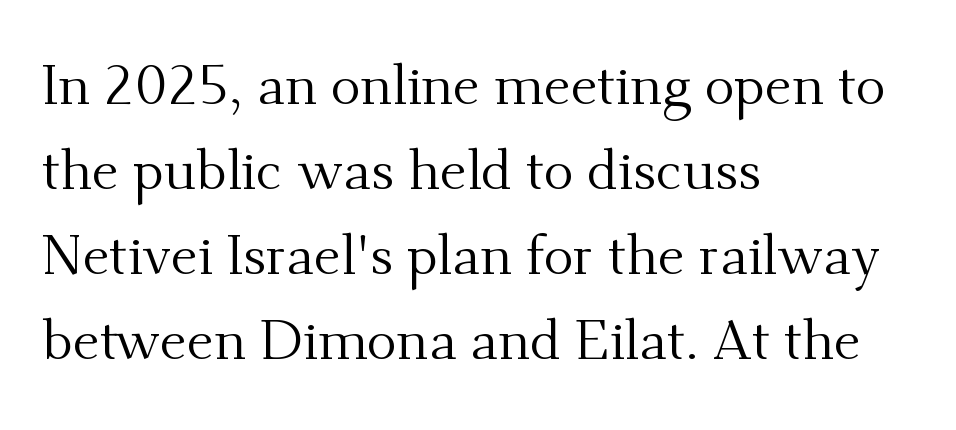
Is this a fixed-width face? No — the glyphs have proportional, varying widths. Only glyphs here, with clear space below each row. Font category for this specimen: serif. A quiet, ordinary-to-light weight characterises the typeface. One glance says typical: line gaps are just what's usual.
